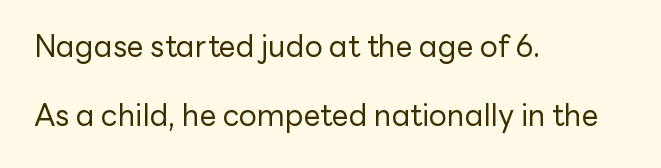
The image shows 30 px regular-weight sans-serif type, upright; set left-aligned, loose line spacing (2.3x), normal letter spacing, not underlined; low stroke contrast and a medium x-height.
